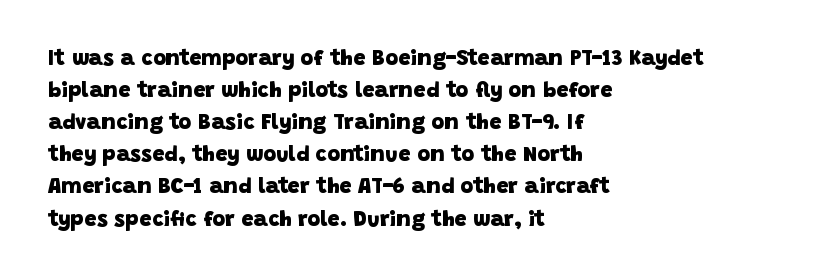
Q: Is the text bold? A: Yes.
Q: Is the text underlined? A: No.
Q: How is the paragraph aligned? A: Left-aligned.
Q: Is the spacing between letters normal or unusually wide? A: Normal.
Q: Is the spacing between lines tight, normal or loose? A: Normal.
